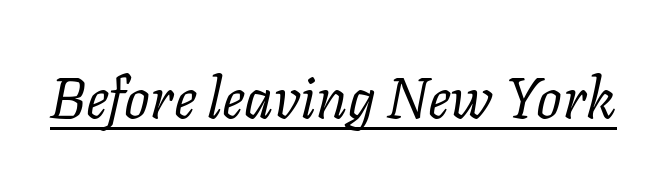
The letters advance in unequal steps, a hallmark of proportional type. Italic: yes, the glyphs are oblique. Compared with a typical body face, this is equally light or lighter still. Little horizontal feet cap the strokes, marking this as serif type. This rendering leaves character spacing at its baseline value. Emphasis is given by a line drawn under the lettering.
